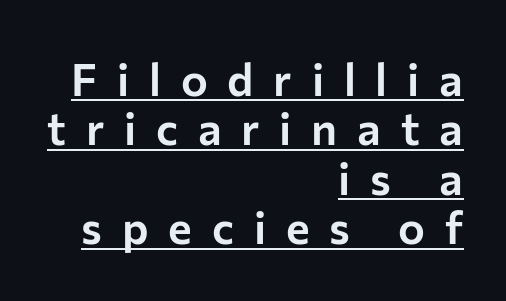
Q: Is the text italic (slanted)? A: No, it is upright.
Q: Is the typeface a serif or a sans-serif typeface? A: Sans-serif.
Q: Is the text underlined? A: Yes.
Q: How is the paragraph aligned? A: Right-aligned.
Q: Is the spacing between letters normal or unusually wide? A: Unusually wide.
Q: Is the spacing between lines tight, normal or loose? A: Tight.
Q: Width (condensed, normal, or wide)? A: Normal.
Q: Stroke contrast? A: Low.
Q: x-height? A: Medium.
Q: Monospaced? A: No.
